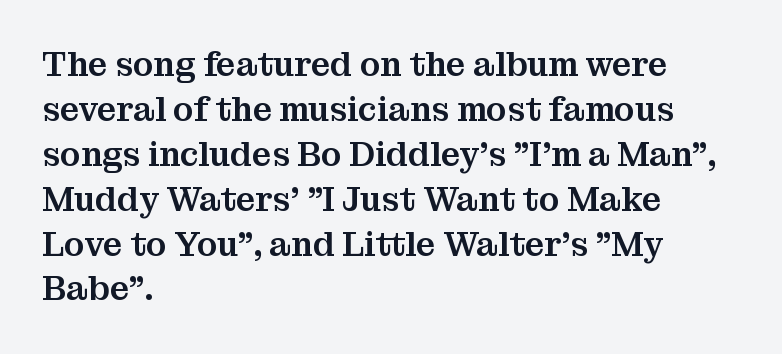
The image shows 34 px serif type, upright; set left-aligned, normal line spacing (1.32x), normal letter spacing, not underlined; medium stroke contrast and a medium x-height.
